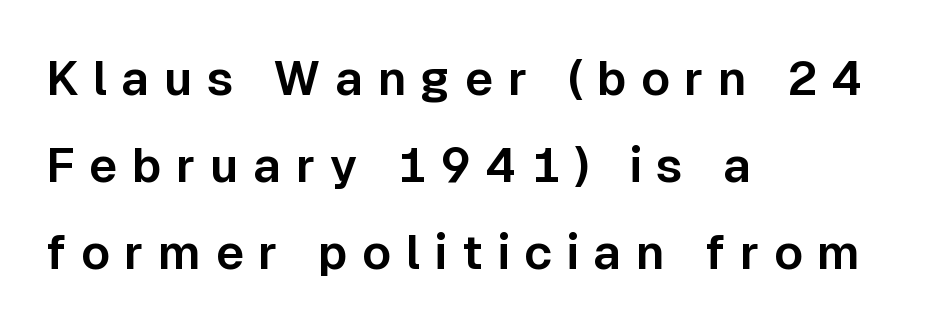
{"serif": "no", "italic": "no", "width": "normal", "stroke_contrast": "low", "x_height": "medium", "monospaced": "no", "underline": "no", "align": "left", "line_spacing_ratio": 1.81, "letter_spacing": "wide", "letter_spacing_em": 0.3, "glyph_px": 48}
